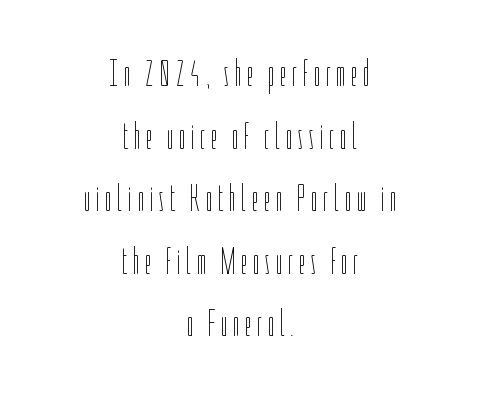
The image shows 37 px thin, condensed type, upright; set centered, normal line spacing (1.69x), not underlined; low stroke contrast and a medium x-height.
